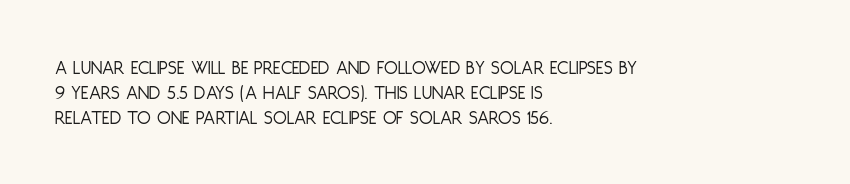
Underline: absent. These glyphs show unthickened strokes, regular width or finer. The leading is moderate, giving the passage an even texture. Upright lettering throughout.
